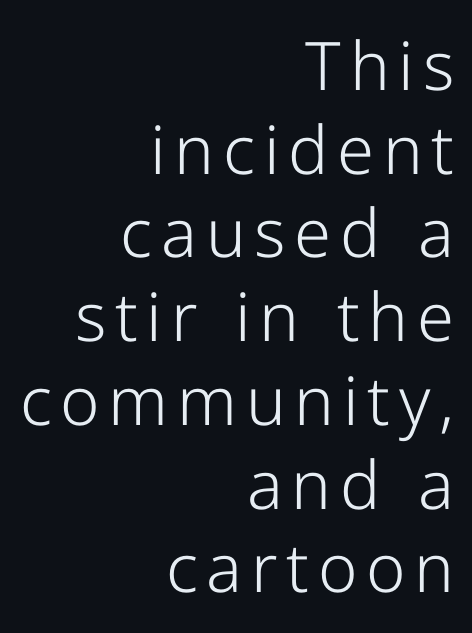
{"serif": "no", "italic": "no", "bold": "no", "weight": "light", "width": "normal", "stroke_contrast": "low", "x_height": "medium", "monospaced": "no", "underline": "no", "align": "right", "line_spacing": "normal", "line_spacing_ratio": 1.25, "glyph_px": 67}
